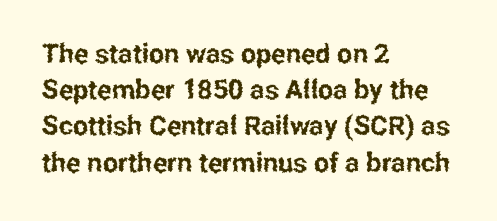
Q: Is the text italic (slanted)? A: No, it is upright.
Q: Is the text underlined? A: No.
Q: How is the paragraph aligned? A: Left-aligned.
Q: Is the spacing between letters normal or unusually wide? A: Normal.
Q: Is the spacing between lines tight, normal or loose? A: Normal.
